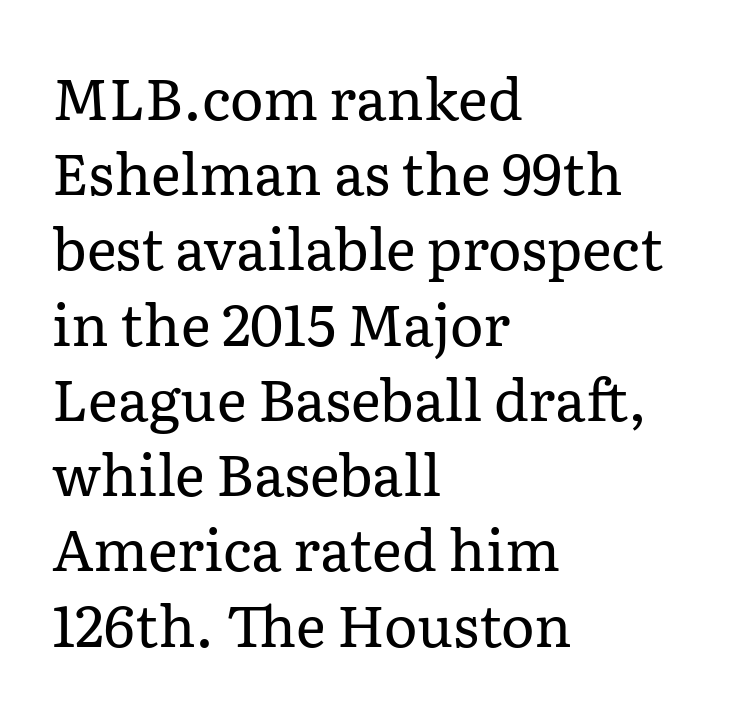
The image shows 57 px regular-weight serif type, upright; set left-aligned, normal line spacing (1.32x), normal letter spacing, not underlined; low stroke contrast and a medium x-height.
